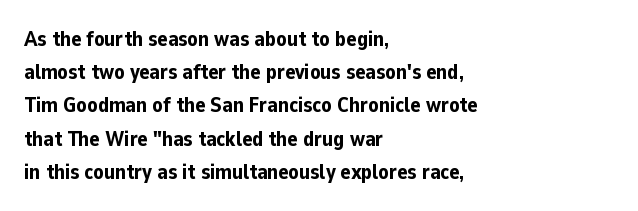
The font is running at its bold setting. Letters rest on an invisible, unmarked baseline. Students, note that the glyphs here touch the page at normal intervals. The rendering anchors every line to the left-hand side.
